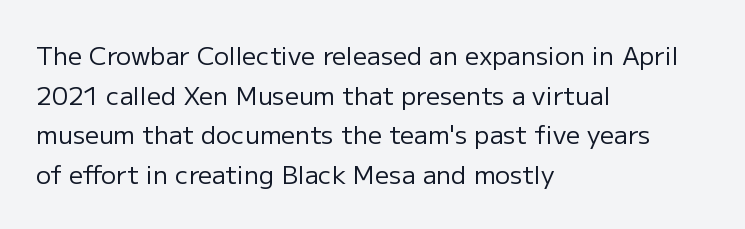
No italicization has been applied; the sample stays upright. Which margin do the lines hug? The left one — the right edge is uneven. Interline gaps are of average width in this sample. Descender tails drop into unmarked territory.
